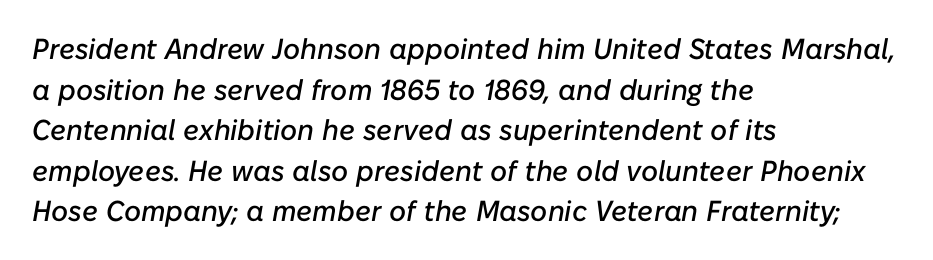
Each new line begins a customary step beneath the previous one. Line beginnings align vertically; line endings do not. No word sits above an underline. Looking at the ascenders, they clearly lean. Tracking value appears to be zero — textbook default spacing. Spacing verdict: proportional, widths tailored to each character.
